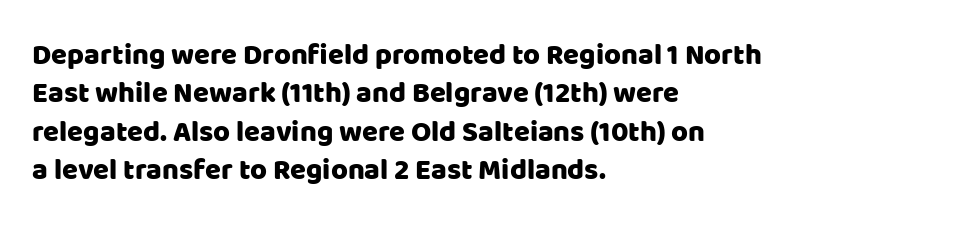
Q: Is the text italic (slanted)? A: No, it is upright.
Q: Is the typeface a serif or a sans-serif typeface? A: Sans-serif.
Q: Is the text underlined? A: No.
Q: How is the paragraph aligned? A: Left-aligned.
Q: Is the spacing between letters normal or unusually wide? A: Normal.
Q: Is the spacing between lines tight, normal or loose? A: Normal.
Q: Width (condensed, normal, or wide)? A: Normal.
Q: Stroke contrast? A: Low.
Q: x-height? A: Large.
Q: Monospaced? A: No.
